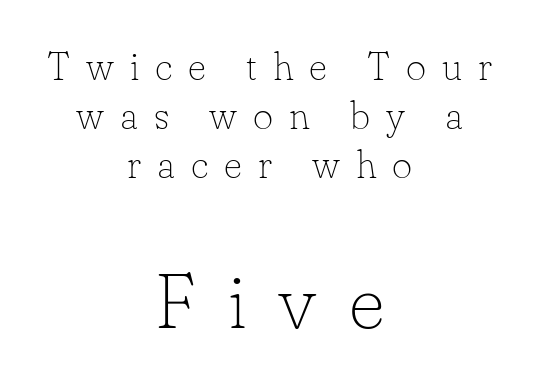
Q: Is the text bold? A: No.
Q: Is the text italic (slanted)? A: No, it is upright.
Q: Is the typeface a serif or a sans-serif typeface? A: Serif.
Q: Is the text underlined? A: No.
Q: How is the paragraph aligned? A: Centered.
Q: Is the spacing between letters normal or unusually wide? A: Unusually wide.
Q: Is the spacing between lines tight, normal or loose? A: Normal.
Q: Which block of text is set in a larger size, the first (top) or the second (bottom)? A: The second (bottom) one.
Q: Width (condensed, normal, or wide)? A: Normal.
Q: Stroke contrast? A: Low.
Q: x-height? A: Small.
Q: Monospaced? A: No.
